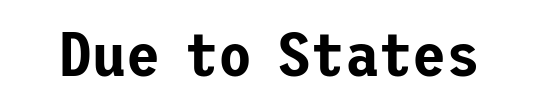
The image shows 62 px sans-serif type, upright; set normal letter spacing, not underlined; low stroke contrast and a medium x-height.
